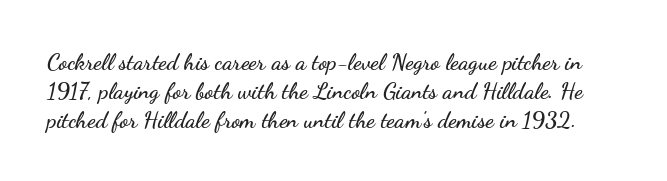
Q: Is the text italic (slanted)? A: Yes.
Q: Is the text underlined? A: No.
Q: Is the spacing between letters normal or unusually wide? A: Normal.
Q: Is the spacing between lines tight, normal or loose? A: Normal.
